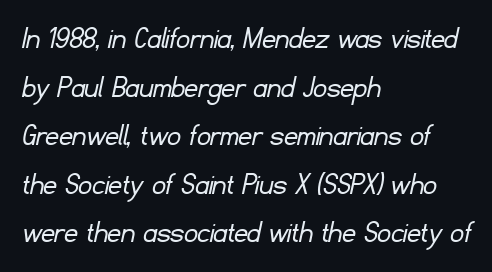
{"serif": "no", "bold": "no", "weight": "light", "width": "normal", "stroke_contrast": "low", "x_height": "small", "monospaced": "no", "underline": "no", "align": "left", "line_spacing": "normal", "line_spacing_ratio": 1.47, "letter_spacing": "normal", "letter_spacing_em": 0.0, "glyph_px": 33}
